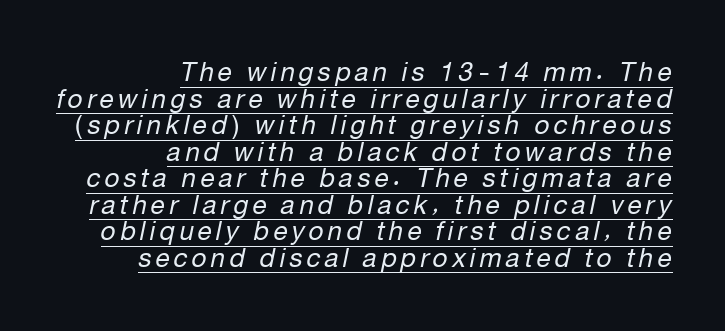
Q: Is the text bold? A: No.
Q: Is the text italic (slanted)? A: Yes, it leans right by about 12 degrees.
Q: Is the text underlined? A: Yes.
Q: How is the paragraph aligned? A: Right-aligned.
Q: Is the spacing between lines tight, normal or loose? A: Tight.
